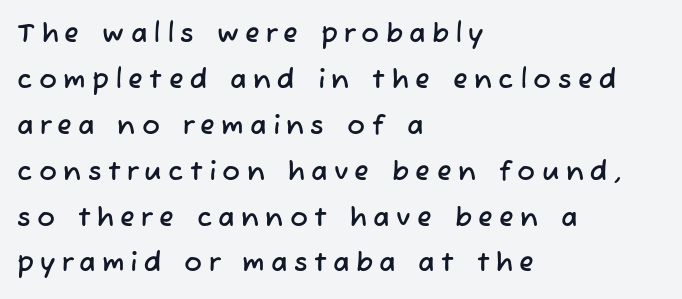
Q: Is the text underlined? A: No.
Q: How is the paragraph aligned? A: Left-aligned.
Q: Is the spacing between letters normal or unusually wide? A: Unusually wide.
Q: Is the spacing between lines tight, normal or loose? A: Normal.
